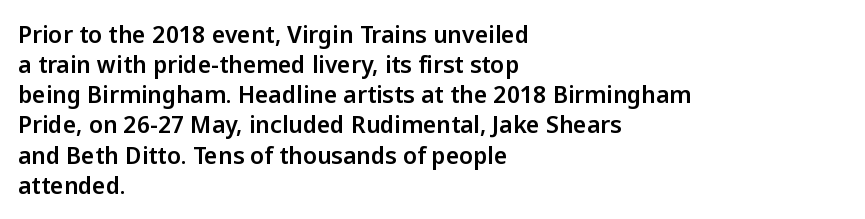
{"italic": "no", "underline": "no", "align": "left", "line_spacing": "normal", "line_spacing_ratio": 1.31, "letter_spacing": "normal", "letter_spacing_em": 0.0, "glyph_px": 23}
